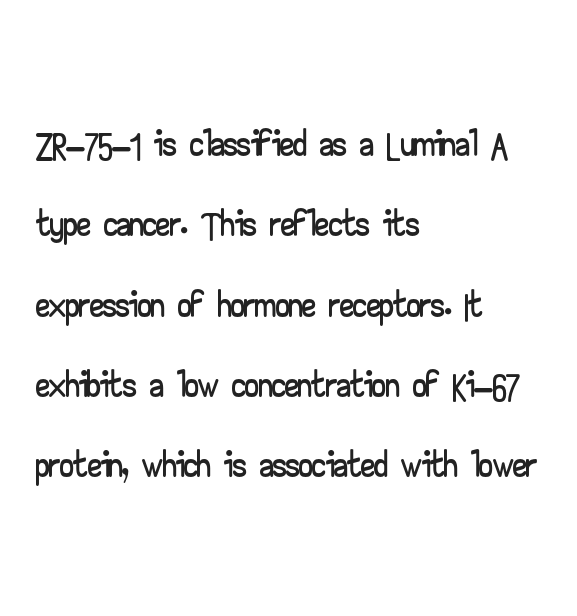
The image shows 55 px wide sans-serif type, upright; set left-aligned, normal line spacing (1.46x), normal letter spacing, not underlined; low stroke contrast and a small x-height.
